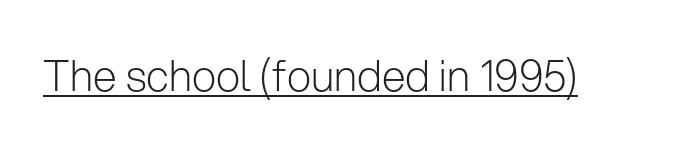
The rendering keeps characters at their native spacing. Proportional: the letters do not fall into vertical columns. The typeface chosen for these lines omits serifs. The passage shown is underscored from start to finish.
